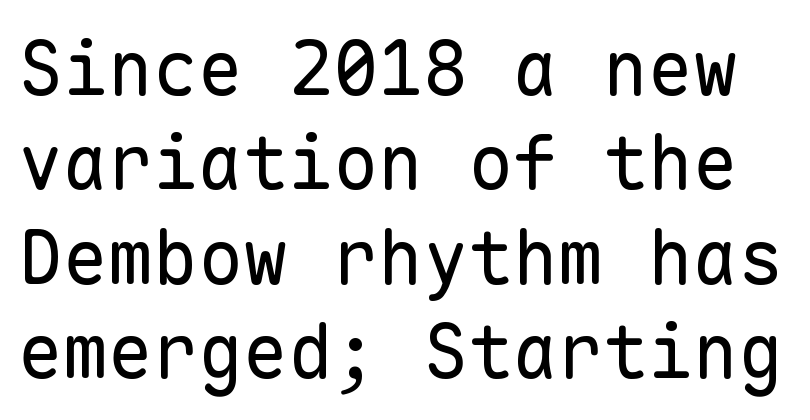
{"serif": "no", "italic": "no", "bold": "no", "weight": "regular", "width": "normal", "stroke_contrast": "low", "x_height": "medium", "monospaced": "yes", "underline": "no", "line_spacing": "normal", "line_spacing_ratio": 1.26, "letter_spacing": "normal", "letter_spacing_em": 0.0, "glyph_px": 75}
